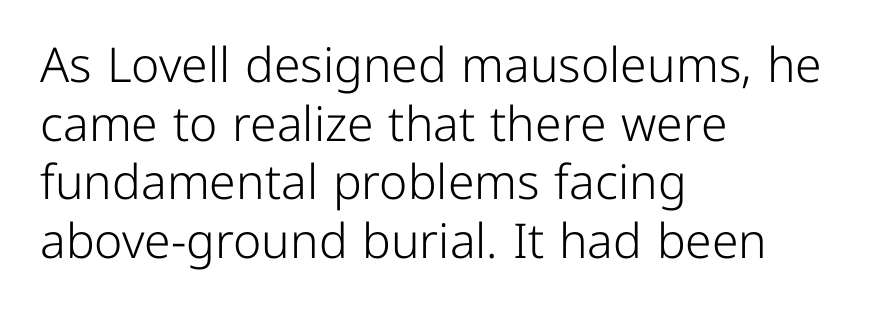
{"serif": "no", "italic": "no", "bold": "no", "weight": "light", "width": "normal", "stroke_contrast": "low", "x_height": "medium", "monospaced": "no", "underline": "no", "align": "left", "line_spacing_ratio": 1.22, "letter_spacing": "normal", "letter_spacing_em": 0.0, "glyph_px": 48}
